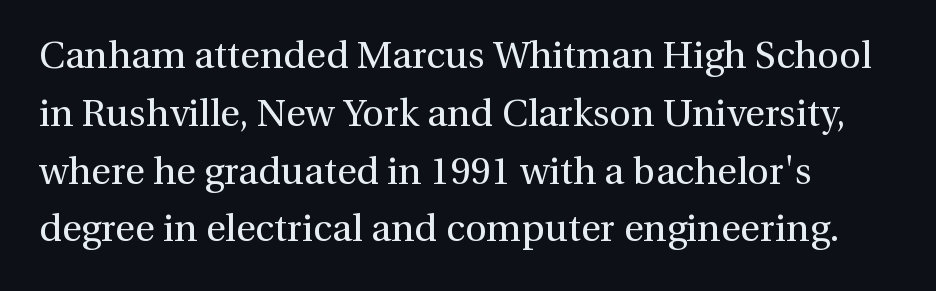
Q: Is the text bold? A: No.
Q: Is the text italic (slanted)? A: No, it is upright.
Q: Is the typeface a serif or a sans-serif typeface? A: Serif.
Q: Is the text underlined? A: No.
Q: Is the spacing between letters normal or unusually wide? A: Normal.
Q: Is the spacing between lines tight, normal or loose? A: Normal.
Q: Width (condensed, normal, or wide)? A: Normal.
Q: Stroke contrast? A: Medium.
Q: x-height? A: Medium.
Q: Monospaced? A: No.
